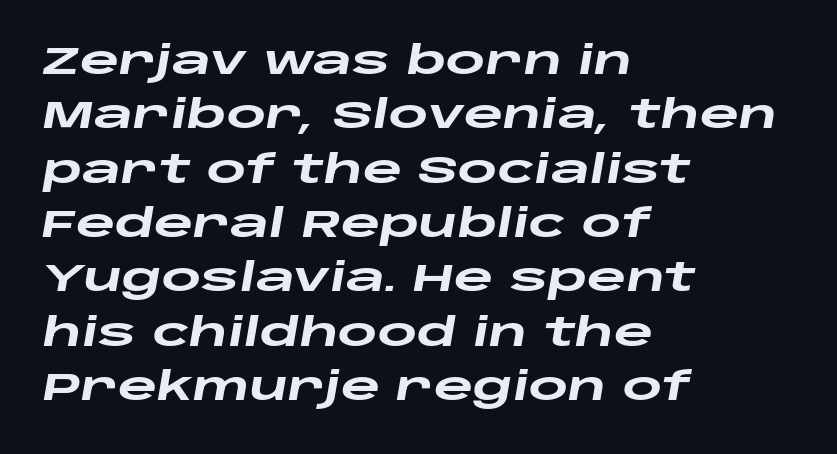
{"italic": "yes", "lean": "right", "slant_degrees": 10, "bold": "yes", "weight": "heavy", "width": "wide", "stroke_contrast": "low", "x_height": "large", "monospaced": "no", "underline": "no", "align": "left", "line_spacing": "normal", "line_spacing_ratio": 1.43, "letter_spacing": "normal", "letter_spacing_em": 0.0, "glyph_px": 38}
